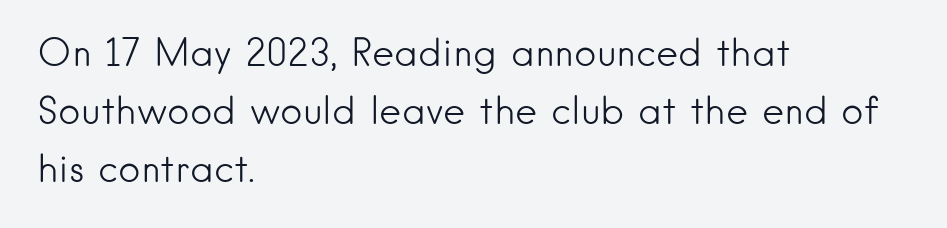
The image shows 38 px light sans-serif type, upright; set left-aligned, normal line spacing (1.52x), normal letter spacing, not underlined; low stroke contrast and a small x-height.
